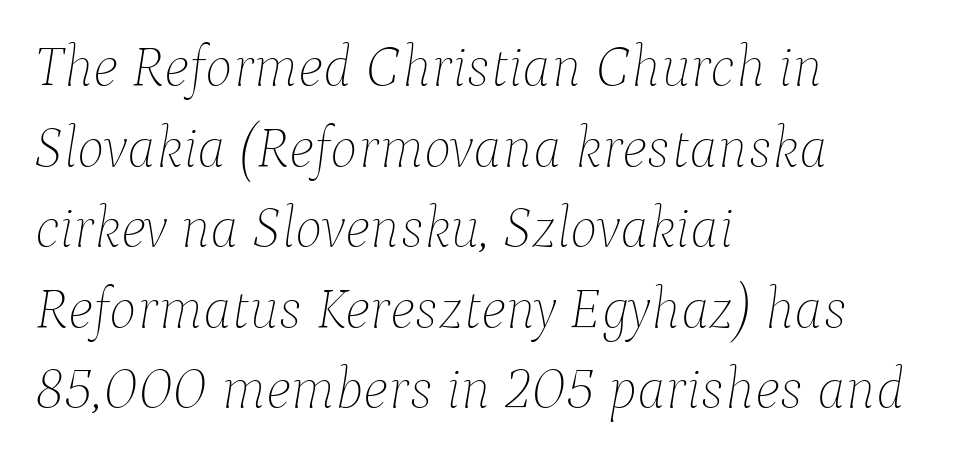
The image shows 58 px thin type, italic (leaning right); set left-aligned, normal line spacing (1.39x), normal letter spacing, not underlined; low stroke contrast and a medium x-height.
